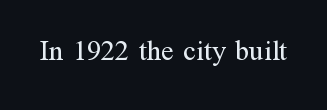
Q: Is the text bold? A: No.
Q: Is the text italic (slanted)? A: No, it is upright.
Q: Is the typeface a serif or a sans-serif typeface? A: Serif.
Q: Is the text underlined? A: No.
Q: Is the spacing between letters normal or unusually wide? A: Normal.
Q: Width (condensed, normal, or wide)? A: Normal.
Q: Stroke contrast? A: Medium.
Q: x-height? A: Medium.
Q: Monospaced? A: No.
